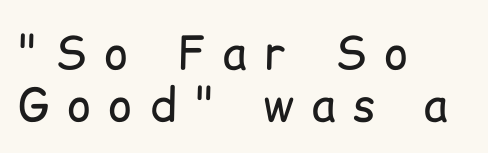
The image shows 46 px regular-weight sans-serif type, upright; set left-aligned, tight line spacing (1.13x), unusually wide letter spacing (+0.38 em), not underlined; low stroke contrast and a medium x-height.
